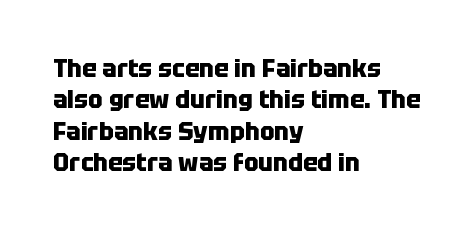
Caption: standard tracking, unaltered. In CSS terms this would be text-align: left. Unlike italic type, these characters show no tilt at all. A dark, heavy texture on the line: the type is bold.
